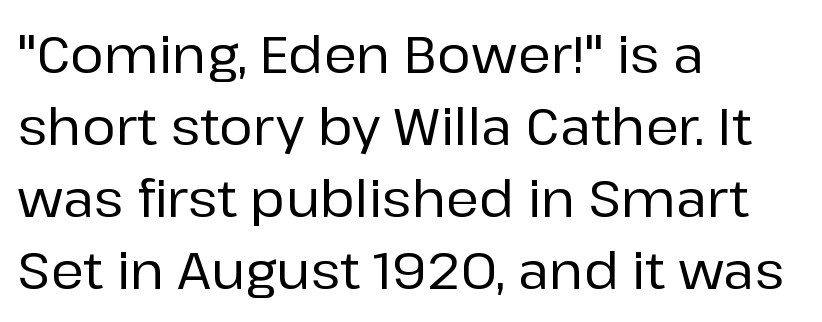
Q: Is the text italic (slanted)? A: No, it is upright.
Q: Is the typeface a serif or a sans-serif typeface? A: Sans-serif.
Q: Is the text underlined? A: No.
Q: How is the paragraph aligned? A: Left-aligned.
Q: Is the spacing between letters normal or unusually wide? A: Normal.
Q: Is the spacing between lines tight, normal or loose? A: Normal.
Q: Width (condensed, normal, or wide)? A: Normal.
Q: Stroke contrast? A: Low.
Q: x-height? A: Medium.
Q: Monospaced? A: No.
